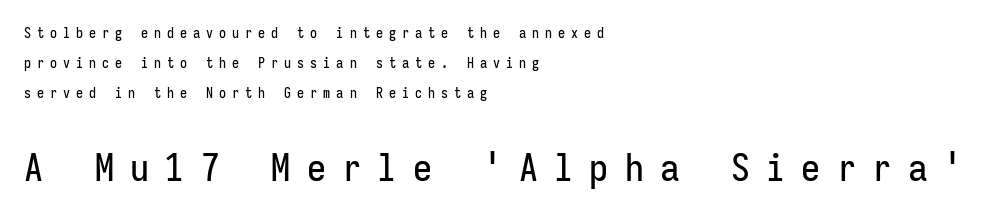
Characters follow at a spacing far wider than the type designer built in. Words float on clear page, feet unadorned. These lines are set flush left with a ragged right edge. Look at the glyph heights: the lower group is clearly the bigger setting. Widely set lines give the paragraph a tall, airy silhouette. The font family rendered here belongs to the sans-serif group.
